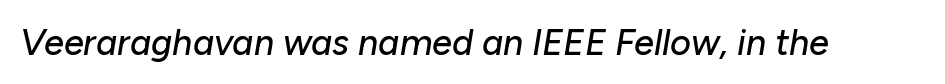
Decoration check: the copy has no underline. Emphasis-style slanted type is in use. These lines are rendered in a variable-pitch font. Short note: letters normally spaced.
